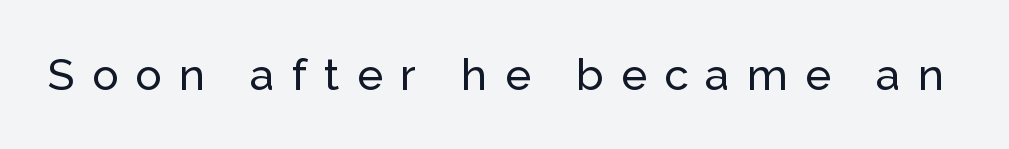
Q: Is the text italic (slanted)? A: No, it is upright.
Q: Is the typeface a serif or a sans-serif typeface? A: Sans-serif.
Q: Is the text underlined? A: No.
Q: Is the spacing between letters normal or unusually wide? A: Unusually wide.
Q: Width (condensed, normal, or wide)? A: Normal.
Q: Stroke contrast? A: Low.
Q: x-height? A: Medium.
Q: Monospaced? A: No.
